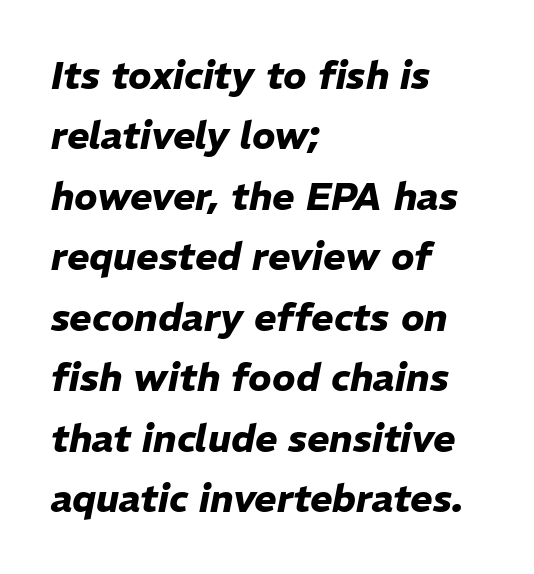
The image shows 38 px heavy type, italic (leaning right); set left-aligned, normal line spacing (1.59x), normal letter spacing, not underlined; low stroke contrast and a medium x-height.
